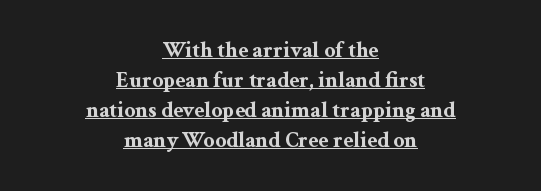
The line texture is even and compact thanks to regular tracking. A full-strength bold gives these letters their thick strokes. Alignment: centered. Interline gaps are of average width in this sample. Underline: present. If you drew a line through each stem, it would be perfectly vertical.
